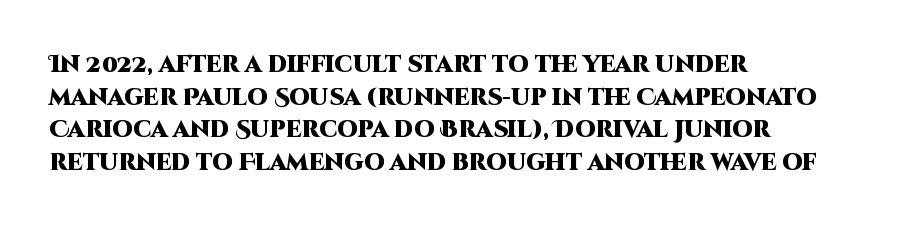
The image shows 23 px bold type, upright; set left-aligned, normal line spacing (1.42x), normal letter spacing, not underlined.
